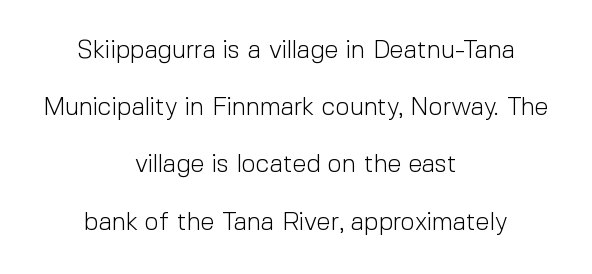
Does the copy run flush right? No — it is centered line by line. A typesetter would mark this as roman, not italic. Compared with typical paragraphs, the rows here are farther apart. Counters stay open thanks to moderate or lighter strokes.
